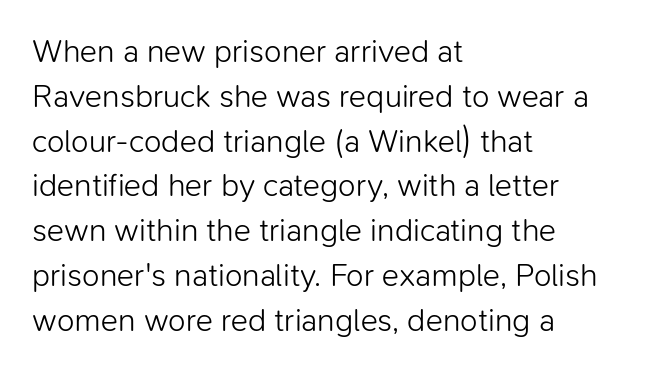
These lines are rendered in a variable-pitch font. Spacing between characters is what you'd get straight out of the box. The weight would be labelled regular, book, light, or lighter still. The specimen reads as upright at a glance. Bare-footed words on every line.
